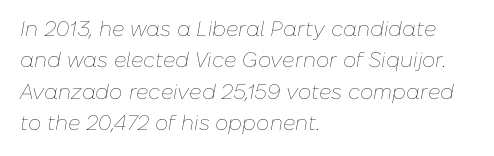
Emphasis-style slanted type is in use. Which margin do the lines hug? The left one — the right edge is uneven. Interline gaps are of average width in this sample. Nothing unusual about the tracking: characters are spaced as the font intends. The characters are drawn with everyday or finer stroke widths. The glyphs are unaccompanied by any horizontal stroke below them.
